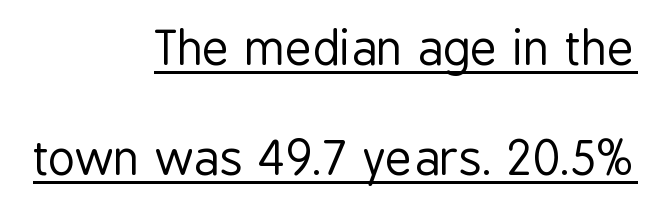
Tall strokes in this sample are plumb rather than angled. There is no visible air inserted between adjacent glyphs. Weight: regular or lighter. Which margin do the lines hug? The right one — the left edge is uneven. You can tell from the bare stems that sans-serif type was used.
